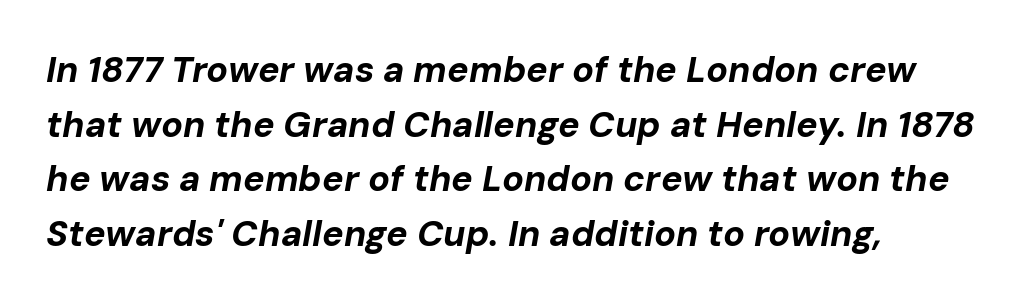
Q: Is the text bold? A: Yes.
Q: Is the text italic (slanted)? A: Yes, it leans right by about 10 degrees.
Q: Is the text underlined? A: No.
Q: How is the paragraph aligned? A: Left-aligned.
Q: Is the spacing between letters normal or unusually wide? A: Normal.
Q: Is the spacing between lines tight, normal or loose? A: Normal.
Q: Width (condensed, normal, or wide)? A: Normal.
Q: Stroke contrast? A: Low.
Q: x-height? A: Medium.
Q: Monospaced? A: No.
